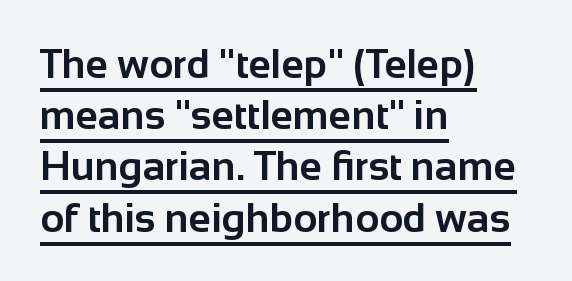
Q: Is the text bold? A: Yes.
Q: Is the text italic (slanted)? A: No, it is upright.
Q: Is the typeface a serif or a sans-serif typeface? A: Sans-serif.
Q: Is the text underlined? A: Yes.
Q: How is the paragraph aligned? A: Left-aligned.
Q: Is the spacing between letters normal or unusually wide? A: Normal.
Q: Is the spacing between lines tight, normal or loose? A: Normal.
Q: Width (condensed, normal, or wide)? A: Normal.
Q: Stroke contrast? A: Low.
Q: x-height? A: Medium.
Q: Monospaced? A: No.
